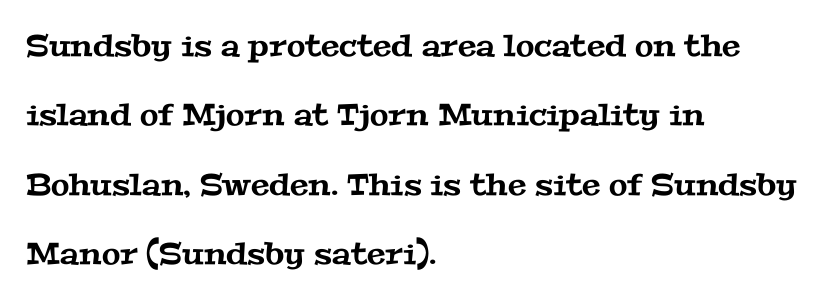
Q: Is the typeface a serif or a sans-serif typeface? A: Serif.
Q: Is the text underlined? A: No.
Q: How is the paragraph aligned? A: Left-aligned.
Q: Is the spacing between letters normal or unusually wide? A: Normal.
Q: Is the spacing between lines tight, normal or loose? A: Loose.
Q: Width (condensed, normal, or wide)? A: Wide.
Q: Stroke contrast? A: Medium.
Q: x-height? A: Medium.
Q: Monospaced? A: No.
